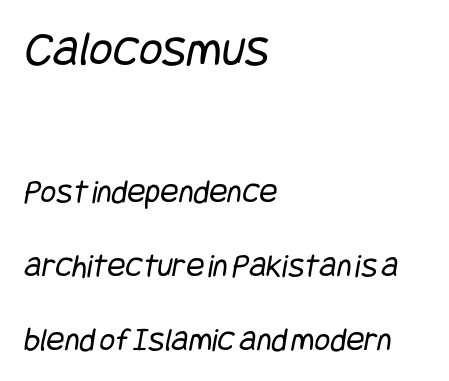
The image shows 51 px regular-weight, condensed sans-serif type; set left-aligned, loose line spacing (2.17x), normal letter spacing, not underlined; the first (top) block is 1.5x larger; low stroke contrast and a large x-height.
